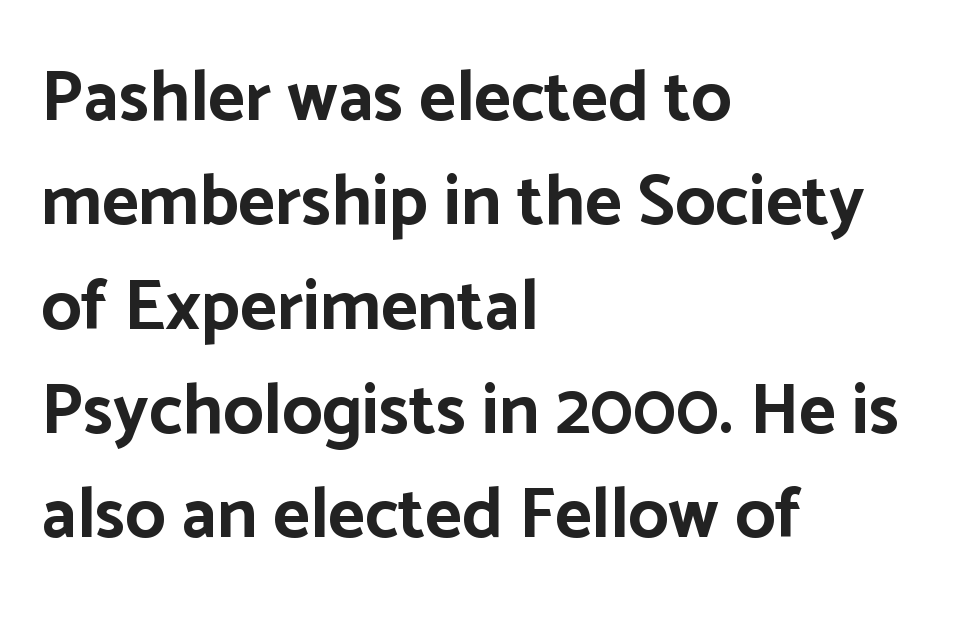
Q: Is the text bold? A: Yes.
Q: Is the text italic (slanted)? A: No, it is upright.
Q: Is the typeface a serif or a sans-serif typeface? A: Sans-serif.
Q: Is the text underlined? A: No.
Q: How is the paragraph aligned? A: Left-aligned.
Q: Is the spacing between letters normal or unusually wide? A: Normal.
Q: Is the spacing between lines tight, normal or loose? A: Normal.
Q: Width (condensed, normal, or wide)? A: Normal.
Q: Stroke contrast? A: Low.
Q: x-height? A: Medium.
Q: Monospaced? A: No.
